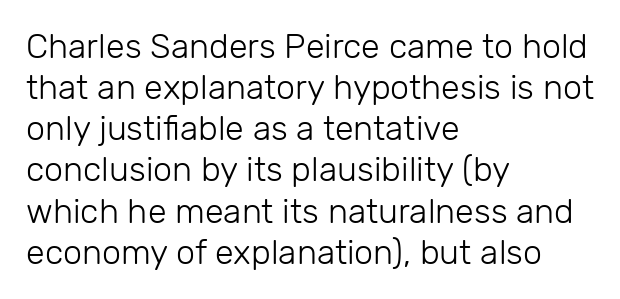
Q: Is the text bold? A: No.
Q: Is the text italic (slanted)? A: No, it is upright.
Q: Is the typeface a serif or a sans-serif typeface? A: Sans-serif.
Q: Is the text underlined? A: No.
Q: How is the paragraph aligned? A: Left-aligned.
Q: Is the spacing between letters normal or unusually wide? A: Normal.
Q: Width (condensed, normal, or wide)? A: Normal.
Q: Stroke contrast? A: Low.
Q: x-height? A: Medium.
Q: Monospaced? A: No.
